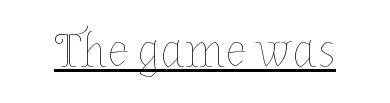
Q: Is the text bold? A: No.
Q: Is the text italic (slanted)? A: No, it is upright.
Q: Is the text underlined? A: Yes.
Q: Is the spacing between letters normal or unusually wide? A: Normal.
Q: Width (condensed, normal, or wide)? A: Normal.
Q: Stroke contrast? A: Low.
Q: x-height? A: Medium.
Q: Monospaced? A: No.
